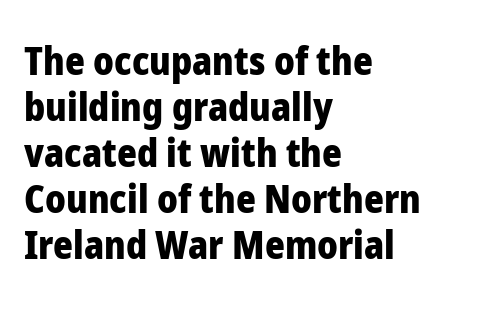
Proportional: the letters do not fall into vertical columns. Glance below the letters and you will spot only blank space. It's the straight-up-and-down kind of type. The line texture is even and compact thanks to regular tracking. The glyphs in this specimen are sans serif. Reading down the block, your eye returns to a fixed left position each line.
